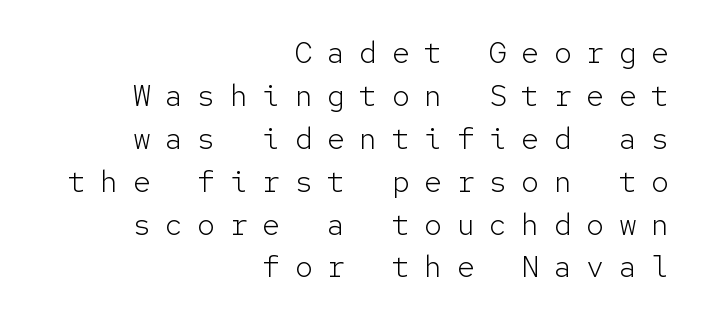
{"serif": "no", "italic": "no", "bold": "no", "weight": "light", "width": "normal", "stroke_contrast": "low", "x_height": "medium", "monospaced": "yes", "underline": "no", "align": "right", "line_spacing": "normal", "line_spacing_ratio": 1.43, "letter_spacing": "wide", "letter_spacing_em": 0.48, "glyph_px": 30}
